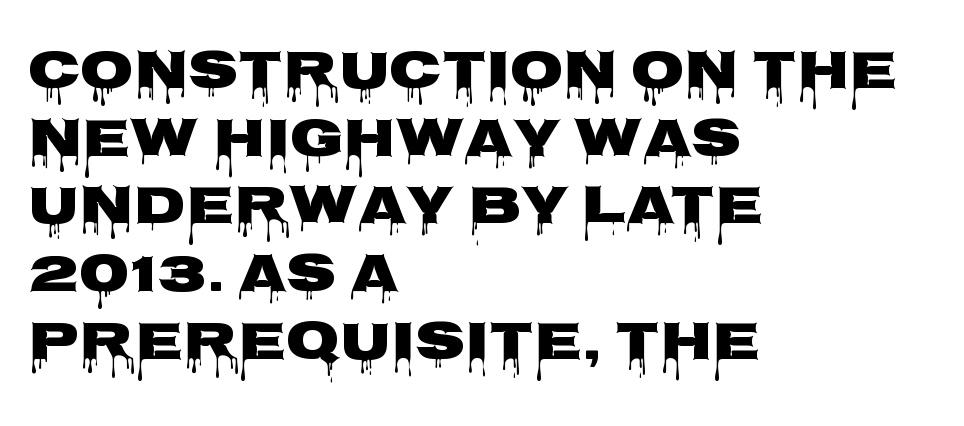
Italic? Not at all — the glyphs are vertical. You could call the tracking neutral — neither tight nor loose. These words are printed bold, with thick strokes throughout. Unlike a traditional serif, this face leaves its strokes unadorned. Varying glyph widths throughout — classic text-font behaviour.
